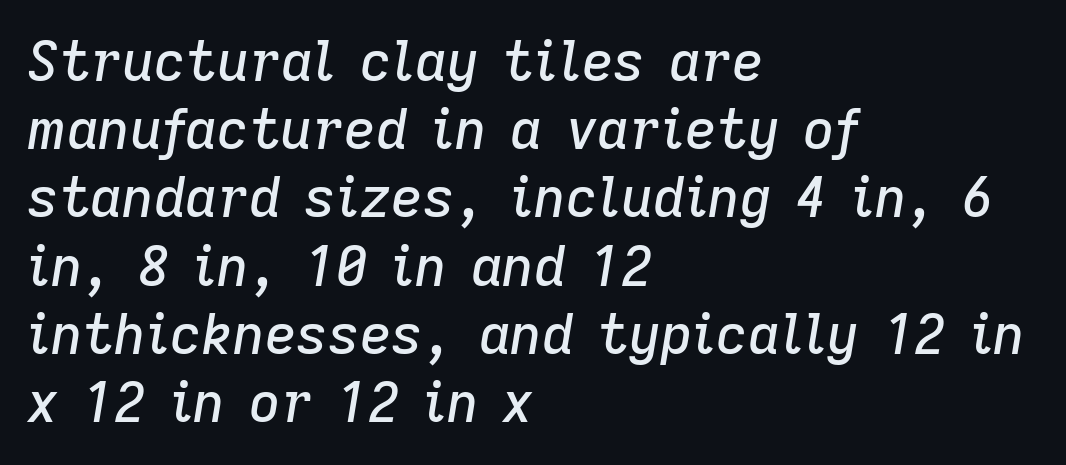
{"italic": "yes", "lean": "right", "slant_degrees": 9, "width": "normal", "stroke_contrast": "low", "x_height": "medium", "monospaced": "no", "underline": "no", "align": "left", "line_spacing_ratio": 1.24, "letter_spacing": "normal", "letter_spacing_em": 0.0, "glyph_px": 55}
